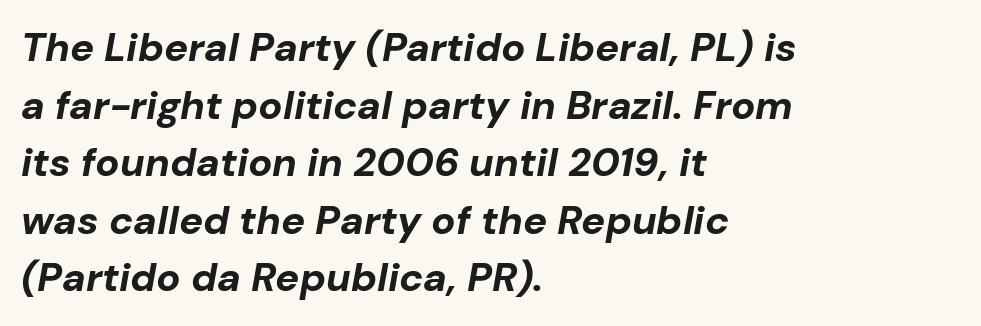
Proportional: the letters do not fall into vertical columns. Strong, thick strokes mark this as bold type. Spacing between characters is what you'd get straight out of the box. Leftover space on each line is placed entirely after the last word. Clear beneath every line of the passage.
